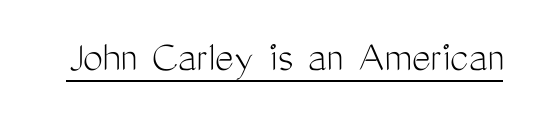
What kind of face is this? One without serifs — a sans. Weight: in the light-to-regular range. Glyph-to-glyph distance matches everyday printed text. Notice how a bar underscores the lettering throughout. Notice how the stems are strictly vertical — no italics here.
